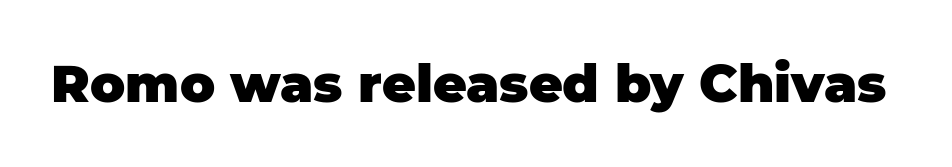
The letters advance in unequal steps, a hallmark of proportional type. Plain, unruled lines of type. Upright lettering throughout. Letter spacing: default. Pretty heavy lettering here — definitely bold. In terms of letterform style, serifs are entirely absent.
